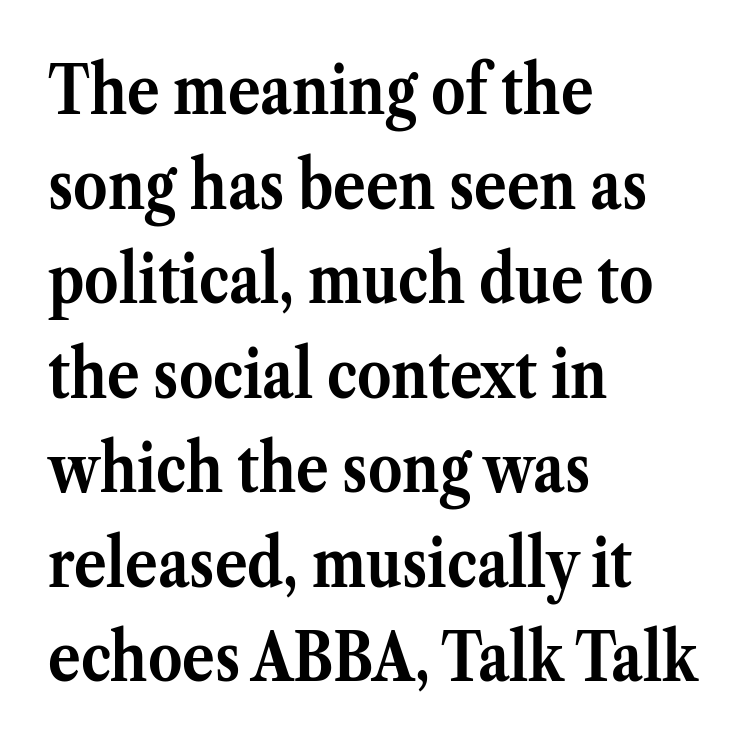
The image shows 68 px semibold serif type, upright; set left-aligned, normal line spacing (1.39x), normal letter spacing, not underlined; medium stroke contrast and a medium x-height.
